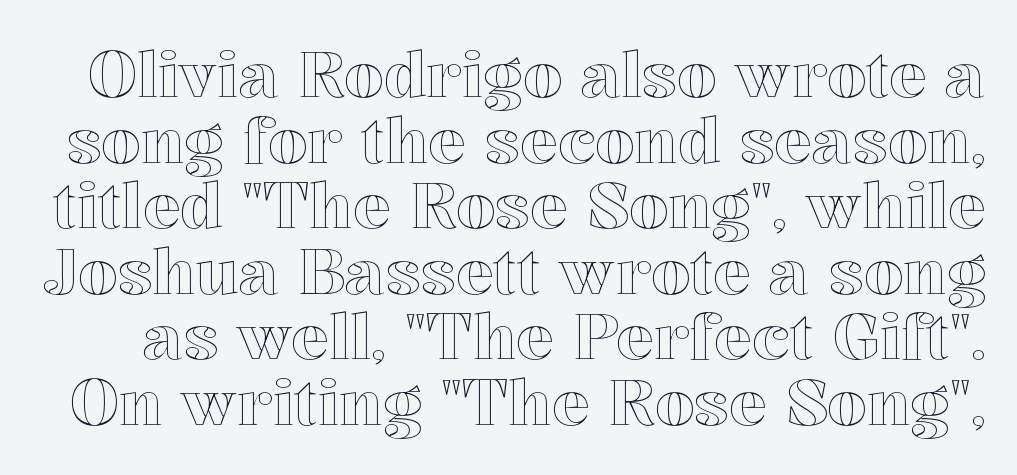
The lettering holds an erect, upright posture throughout. You could not count columns in this text — the font is proportionally spaced. Words appear dense and cohesive because spacing is normal. Vertically, the passage feels compressed, each row crowding the next.
